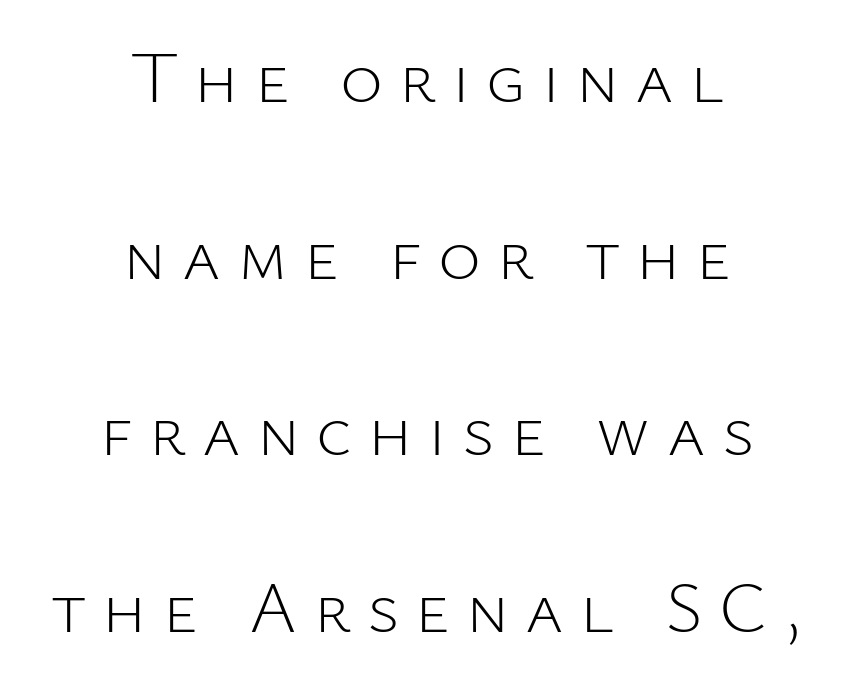
The strokes are not fattened; the text isn't bold. Substantial extra tracking has been applied to these lines. The zone under the glyphs is completely vacant. Italic: no, the glyphs are upright roman.
